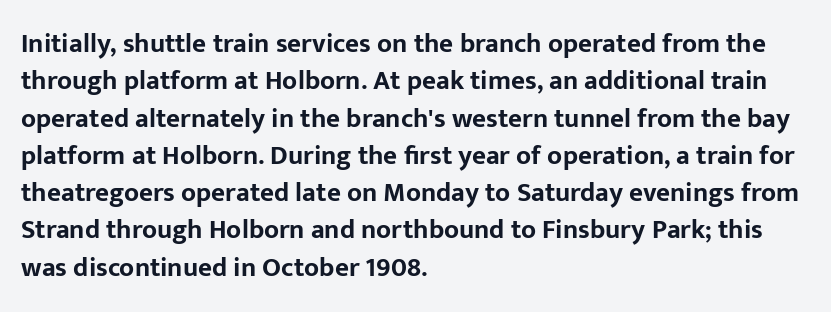
It's the straight-up-and-down kind of type. The lines are quadded left. Letter spacing: default. Rule under the text: the space is simply empty. The space between consecutive lines is moderate. Notice how thick the strokes are: this is what a full bold looks like.
